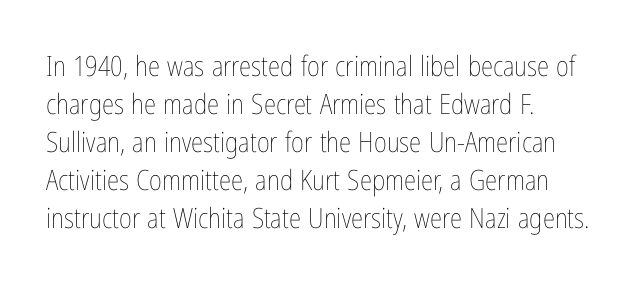
The image shows 28 px thin, condensed type, upright; set left-aligned, normal line spacing (1.36x), normal letter spacing, not underlined; low stroke contrast and a medium x-height.
